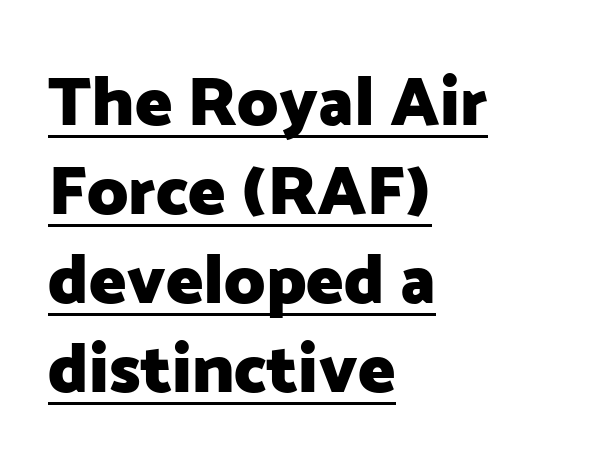
The image shows 70 px heavy sans-serif type, upright; set left-aligned, normal line spacing (1.27x), normal letter spacing, underlined; low stroke contrast and a medium x-height.
